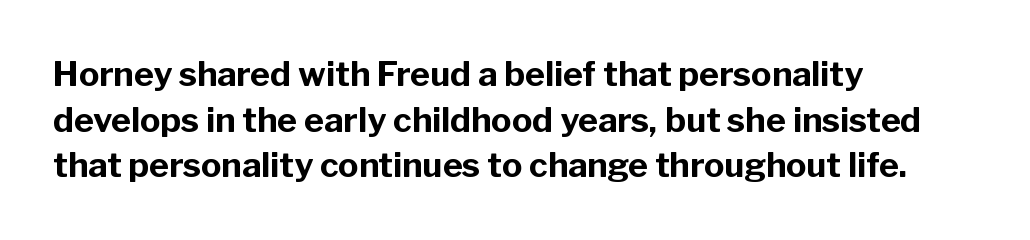
Q: Is the text bold? A: Yes.
Q: Is the text italic (slanted)? A: No, it is upright.
Q: Is the typeface a serif or a sans-serif typeface? A: Sans-serif.
Q: Is the text underlined? A: No.
Q: How is the paragraph aligned? A: Left-aligned.
Q: Is the spacing between letters normal or unusually wide? A: Normal.
Q: Is the spacing between lines tight, normal or loose? A: Normal.
Q: Width (condensed, normal, or wide)? A: Normal.
Q: Stroke contrast? A: Low.
Q: x-height? A: Medium.
Q: Monospaced? A: No.
